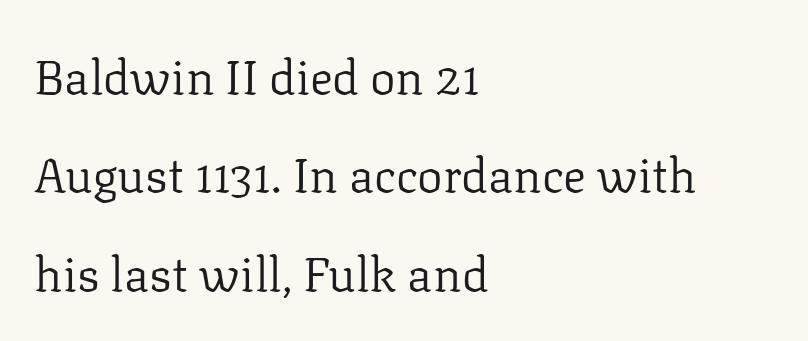
These lines are rendered in a variable-pitch font. You could call the tracking neutral — neither tight nor loose. The rag falls on the right side of this text block. The font is comparable to plain body text, perhaps lighter.
